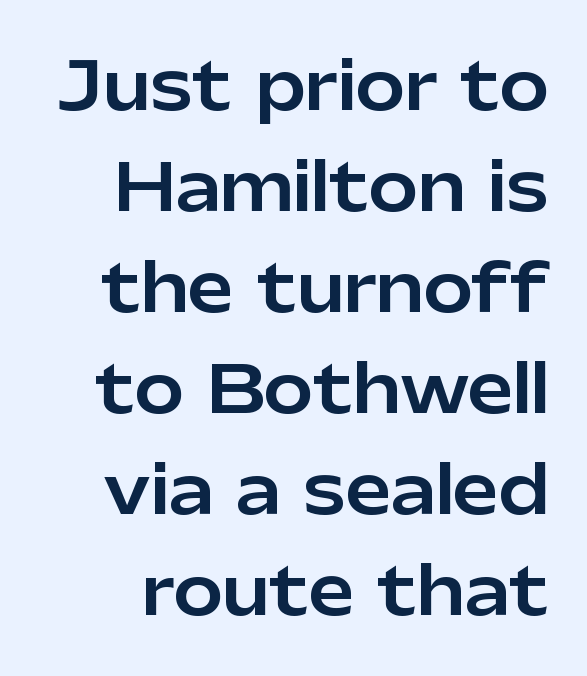
Serif or sans? Sans — the stroke terminals are bare. The type is set solid horizontally, with unmodified tracking. Proportional: the letters do not fall into vertical columns. The leading is moderate, giving the passage an even texture.
